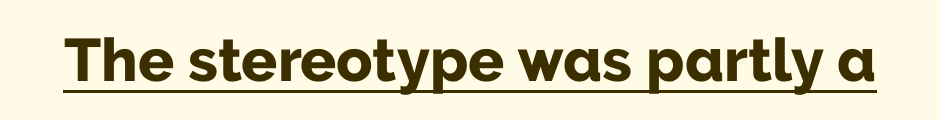
The image shows 60 px bold sans-serif type, upright; set normal letter spacing, underlined; low stroke contrast and a medium x-height.
